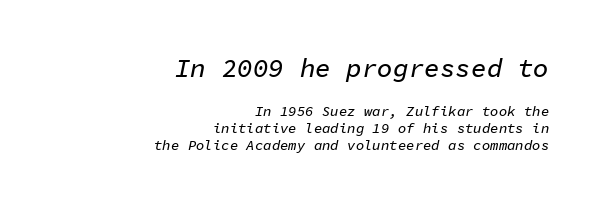
Q: Is the text italic (slanted)? A: Yes, it leans right by about 11 degrees.
Q: Is the text underlined? A: No.
Q: How is the paragraph aligned? A: Right-aligned.
Q: Is the spacing between letters normal or unusually wide? A: Normal.
Q: Which block of text is set in a larger size, the first (top) or the second (bottom)? A: The first (top) one.
